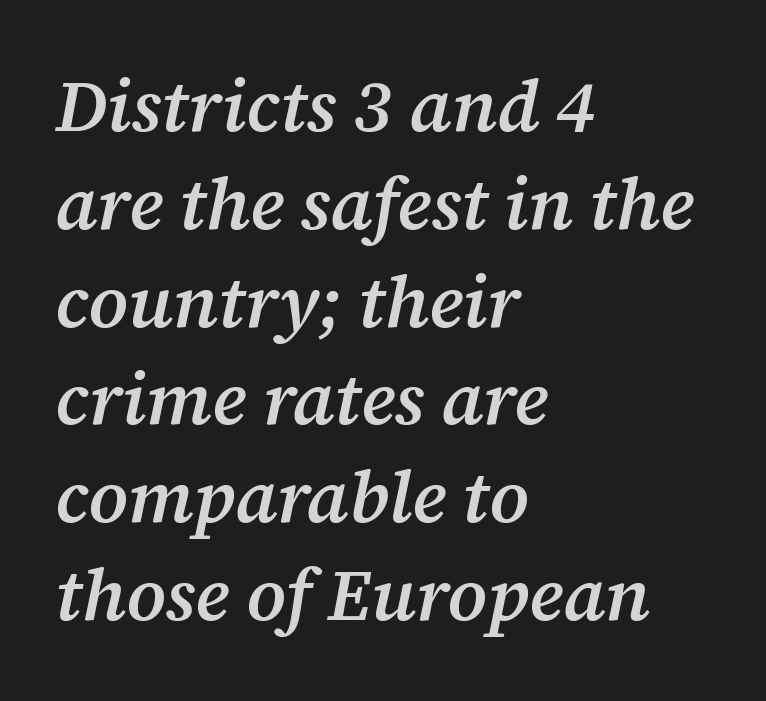
{"serif": "yes", "italic": "yes", "lean": "right", "slant_degrees": 12, "bold": "semi", "weight": "semibold", "width": "normal", "stroke_contrast": "medium", "x_height": "medium", "monospaced": "no", "underline": "no", "align": "left", "line_spacing": "normal", "line_spacing_ratio": 1.34, "letter_spacing": "normal", "letter_spacing_em": 0.0, "glyph_px": 73}
